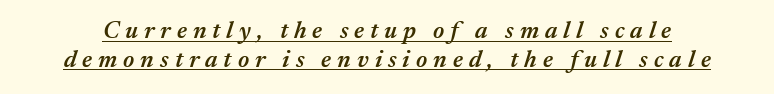
The image shows 24 px text type, italic (leaning right); set line spacing 1.19x, unusually wide letter spacing (+0.25 em), underlined.
